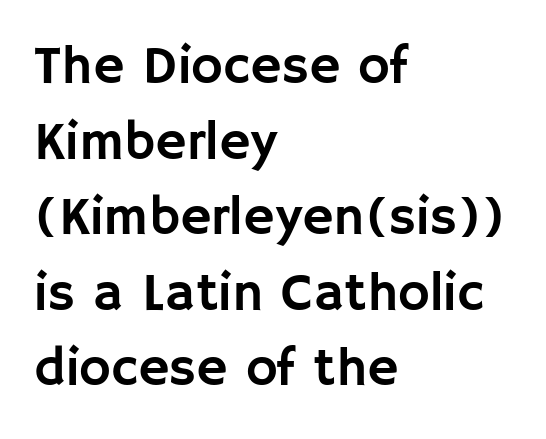
The image shows 54 px sans-serif type, upright; set left-aligned, normal line spacing (1.4x), normal letter spacing, not underlined; low stroke contrast and a large x-height.
